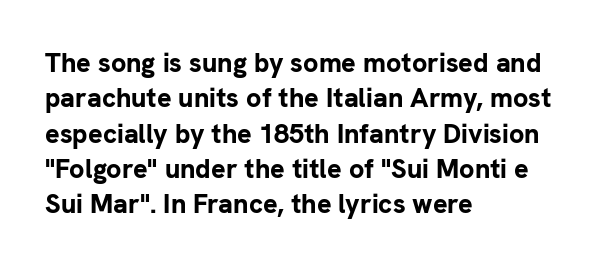
The image shows 27 px bold type, upright; set left-aligned, normal line spacing (1.31x), normal letter spacing, not underlined.
